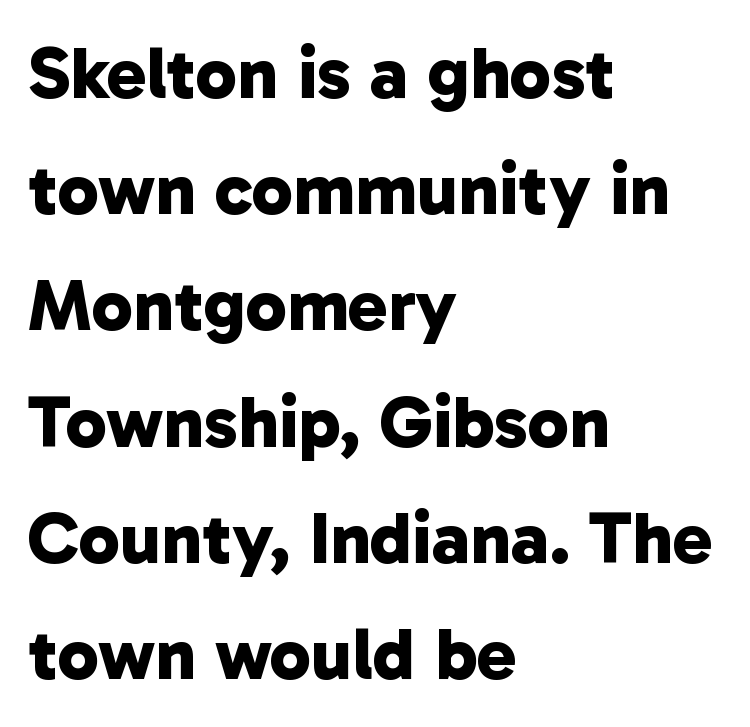
The image shows 74 px bold sans-serif type; set left-aligned, normal line spacing (1.57x), normal letter spacing, not underlined; low stroke contrast and a medium x-height.
